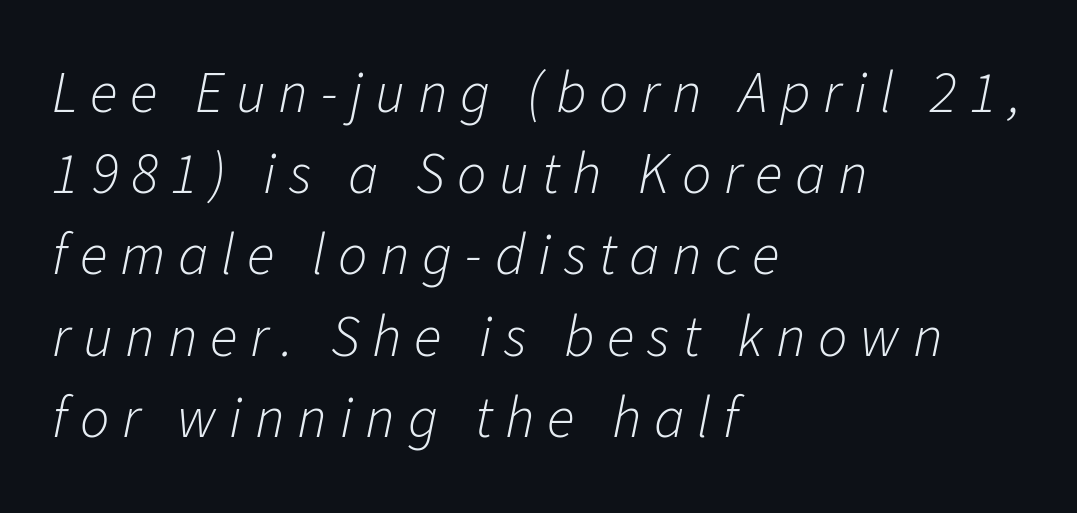
The image shows 58 px light type, italic (leaning right); set left-aligned, normal line spacing (1.4x), unusually wide letter spacing (+0.22 em), not underlined; low stroke contrast and a medium x-height.
